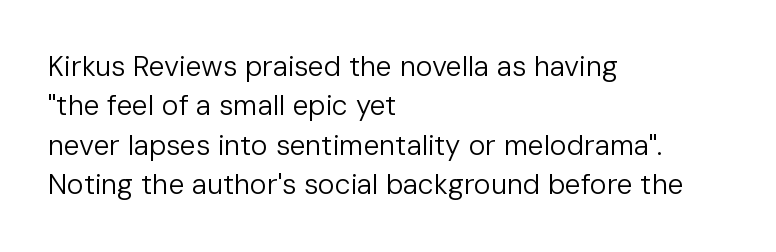
Q: Is the text bold? A: No.
Q: Is the text italic (slanted)? A: No, it is upright.
Q: Is the typeface a serif or a sans-serif typeface? A: Sans-serif.
Q: Is the text underlined? A: No.
Q: How is the paragraph aligned? A: Left-aligned.
Q: Is the spacing between letters normal or unusually wide? A: Normal.
Q: Is the spacing between lines tight, normal or loose? A: Normal.
Q: Width (condensed, normal, or wide)? A: Normal.
Q: Stroke contrast? A: Low.
Q: x-height? A: Medium.
Q: Monospaced? A: No.
